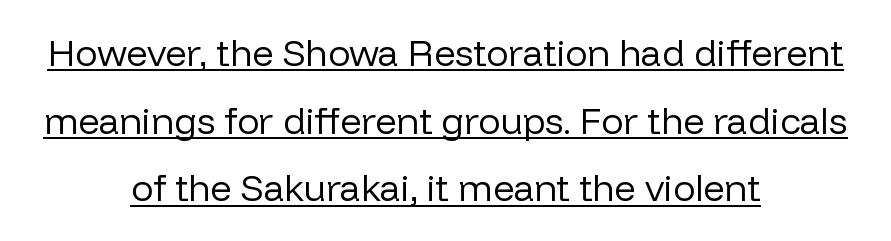
The rendering positions every line midway between the sides. The glyphs in this specimen are sans serif. Look at the tracking — it's just the regular setting, nothing added. Looks like regular typesetting: each glyph gets only the width it needs. Heaviness? Minimal to ordinary, like unemphasized prose. The face used here appears with an underline applied.
